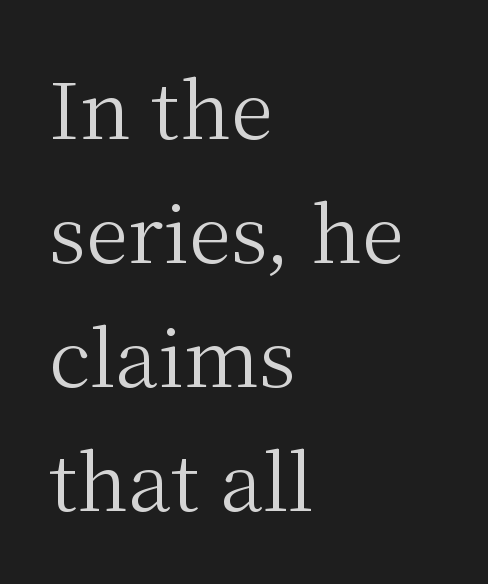
{"serif": "yes", "italic": "no", "bold": "no", "weight": "regular", "width": "normal", "stroke_contrast": "medium", "x_height": "medium", "monospaced": "no", "underline": "no", "align": "left", "line_spacing": "normal", "line_spacing_ratio": 1.59, "letter_spacing": "normal", "letter_spacing_em": 0.0, "glyph_px": 78}
